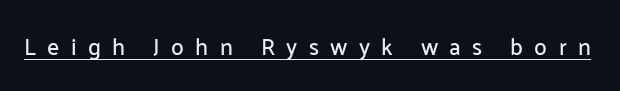
{"italic": "no", "underline": "yes", "letter_spacing": "wide", "letter_spacing_em": 0.49, "glyph_px": 23}
